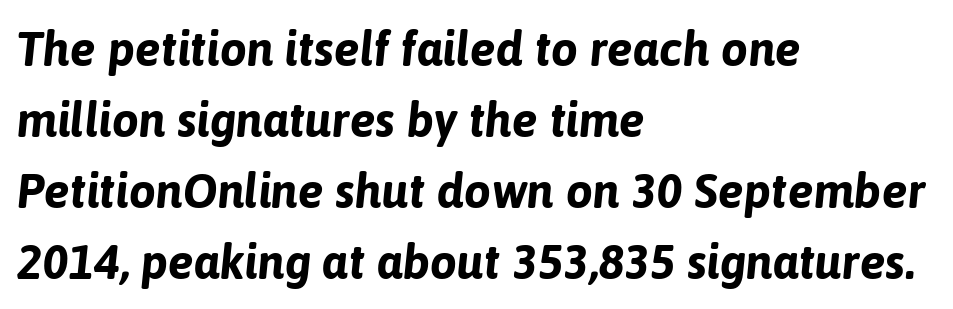
Q: Is the text bold? A: Yes.
Q: Is the text italic (slanted)? A: Yes, it leans right by about 6 degrees.
Q: Is the text underlined? A: No.
Q: How is the paragraph aligned? A: Left-aligned.
Q: Is the spacing between letters normal or unusually wide? A: Normal.
Q: Is the spacing between lines tight, normal or loose? A: Normal.
Q: Width (condensed, normal, or wide)? A: Normal.
Q: Stroke contrast? A: Low.
Q: x-height? A: Medium.
Q: Monospaced? A: No.
